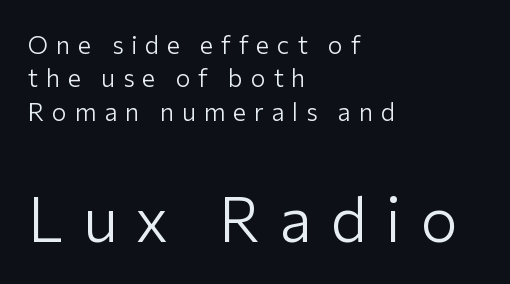
{"serif": "no", "italic": "no", "bold": "no", "weight": "light", "width": "normal", "stroke_contrast": "low", "x_height": "medium", "monospaced": "no", "underline": "no", "align": "left", "line_spacing": "normal", "line_spacing_ratio": 1.34, "letter_spacing": "wide", "letter_spacing_em": 0.31, "larger_block": "second", "size_ratio": 2.48, "glyph_px": 62}
